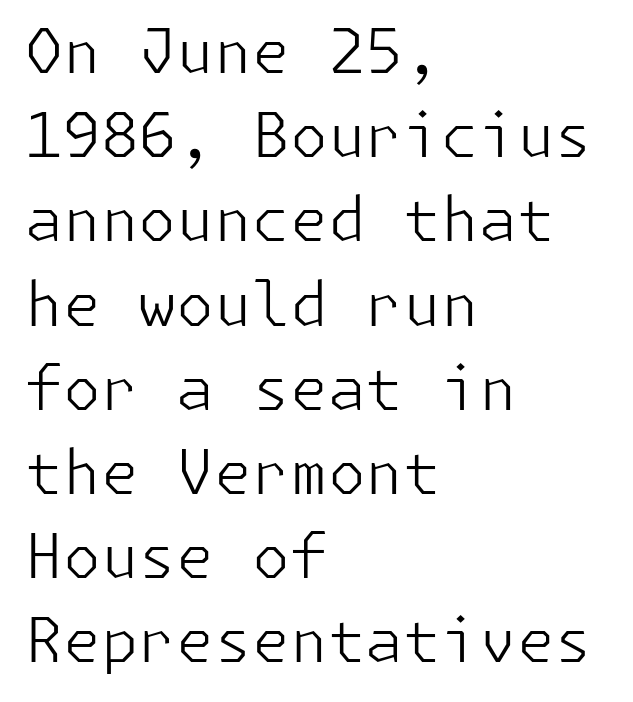
Which margin do the lines hug? The left one — the right edge is uneven. Stroke terminals: plain, sans-serif. Ink coverage per letter is moderate at most. Between one letter and the next there's only the usual sliver of space. Rendered with straight, roman letterforms. The area under the type is left untouched.
